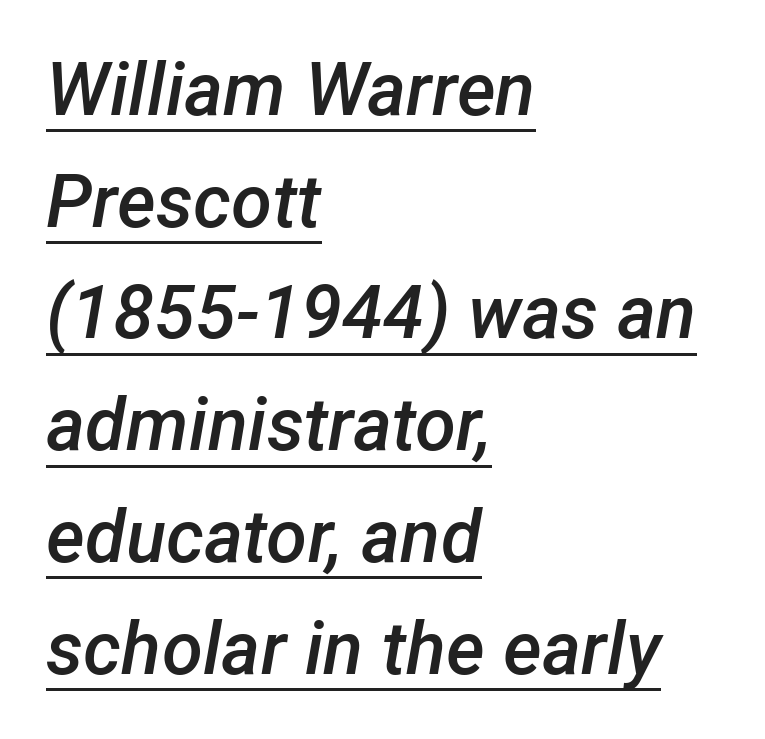
Q: Is the text bold? A: Semi-bold.
Q: Is the text italic (slanted)? A: Yes, it leans right by about 12 degrees.
Q: Is the text underlined? A: Yes.
Q: How is the paragraph aligned? A: Left-aligned.
Q: Is the spacing between letters normal or unusually wide? A: Normal.
Q: Is the spacing between lines tight, normal or loose? A: Normal.
Q: Width (condensed, normal, or wide)? A: Normal.
Q: Stroke contrast? A: Low.
Q: x-height? A: Medium.
Q: Monospaced? A: No.
